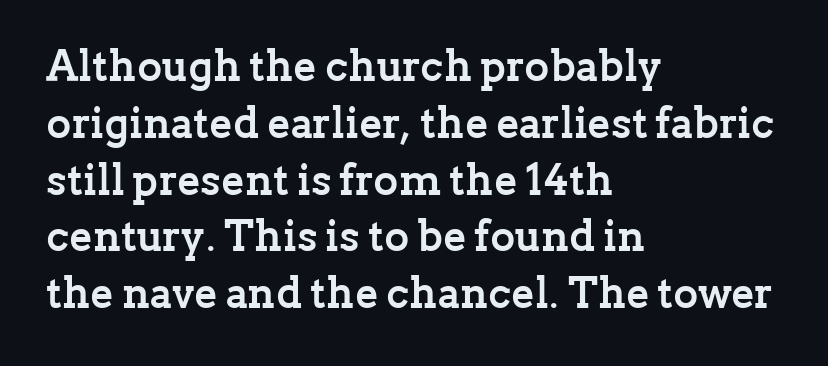
Q: Is the text bold? A: Yes.
Q: Is the text italic (slanted)? A: No, it is upright.
Q: Is the typeface a serif or a sans-serif typeface? A: Serif.
Q: Is the text underlined? A: No.
Q: How is the paragraph aligned? A: Left-aligned.
Q: Is the spacing between letters normal or unusually wide? A: Normal.
Q: Is the spacing between lines tight, normal or loose? A: Normal.
Q: Width (condensed, normal, or wide)? A: Normal.
Q: Stroke contrast? A: Low.
Q: x-height? A: Medium.
Q: Monospaced? A: No.
